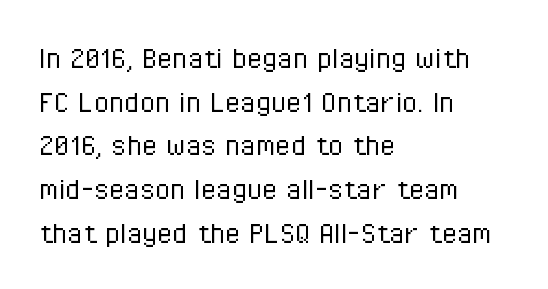
{"serif": "no", "italic": "no", "bold": "no", "weight": "light", "width": "condensed", "stroke_contrast": "low", "x_height": "medium", "monospaced": "no", "underline": "no", "align": "left", "line_spacing": "normal", "line_spacing_ratio": 1.25, "letter_spacing": "normal", "letter_spacing_em": 0.0, "glyph_px": 35}
